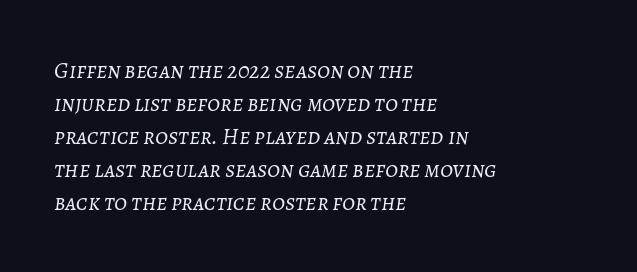
{"italic": "yes", "lean": "right", "slant_degrees": 7, "bold": "no", "underline": "no", "align": "left", "line_spacing": "normal", "line_spacing_ratio": 1.43, "letter_spacing": "normal", "letter_spacing_em": 0.0, "glyph_px": 23}
